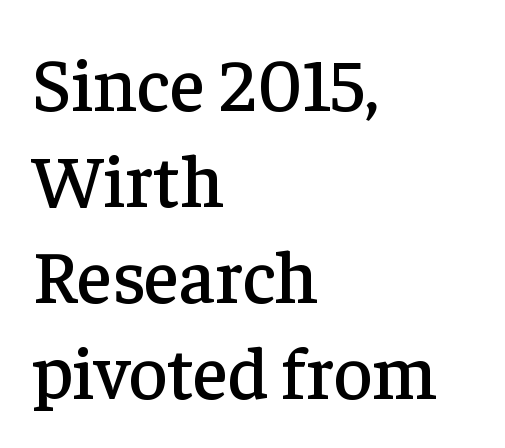
The image shows 75 px serif type, upright; set left-aligned, normal line spacing (1.28x), normal letter spacing, not underlined; low stroke contrast and a medium x-height.
